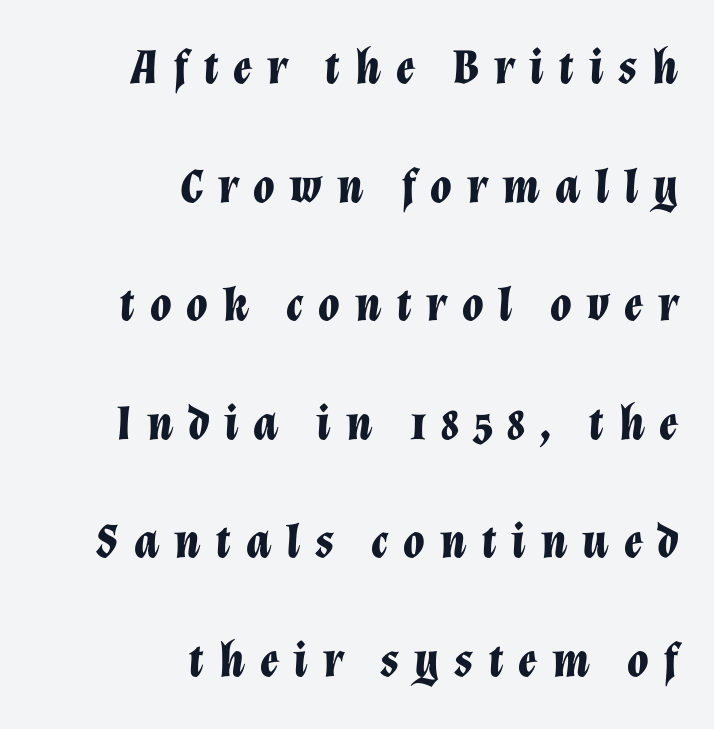
{"italic": "yes", "lean": "right", "slant_degrees": 12, "bold": "yes", "weight": "bold", "width": "normal", "stroke_contrast": "low", "x_height": "medium", "monospaced": "no", "underline": "no", "align": "right", "line_spacing": "loose", "line_spacing_ratio": 2.42, "letter_spacing": "wide", "letter_spacing_em": 0.3, "glyph_px": 49}
